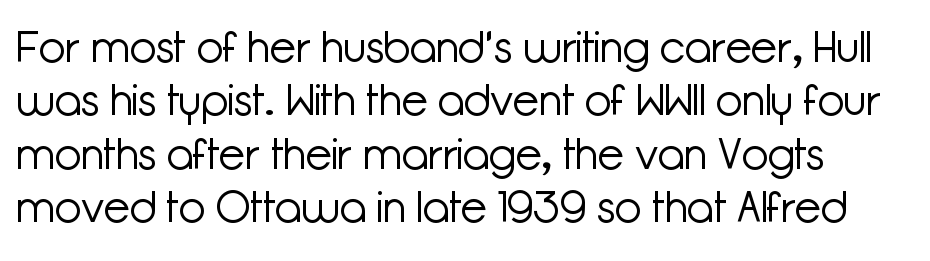
{"serif": "no", "italic": "no", "bold": "no", "weight": "light", "width": "normal", "stroke_contrast": "low", "x_height": "medium", "monospaced": "no", "underline": "no", "align": "left", "line_spacing_ratio": 1.24, "letter_spacing": "normal", "letter_spacing_em": 0.0, "glyph_px": 43}
